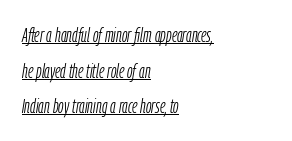
The image shows 20 px text type, italic (leaning right); set left-aligned, line spacing 1.78x, normal letter spacing, underlined.
